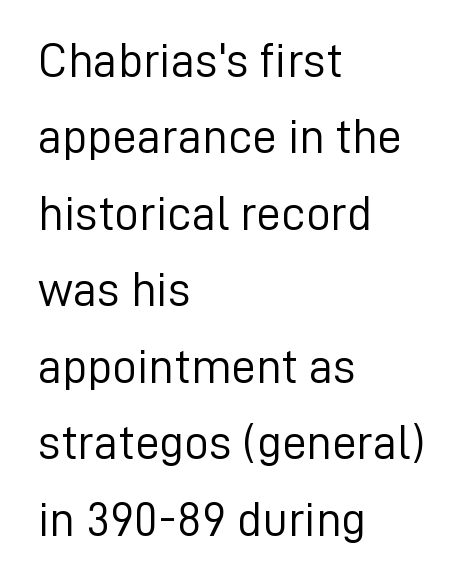
Q: Is the text bold? A: No.
Q: Is the text italic (slanted)? A: No, it is upright.
Q: Is the typeface a serif or a sans-serif typeface? A: Sans-serif.
Q: Is the text underlined? A: No.
Q: How is the paragraph aligned? A: Left-aligned.
Q: Is the spacing between letters normal or unusually wide? A: Normal.
Q: Is the spacing between lines tight, normal or loose? A: Normal.
Q: Width (condensed, normal, or wide)? A: Normal.
Q: Stroke contrast? A: Low.
Q: x-height? A: Medium.
Q: Monospaced? A: No.
